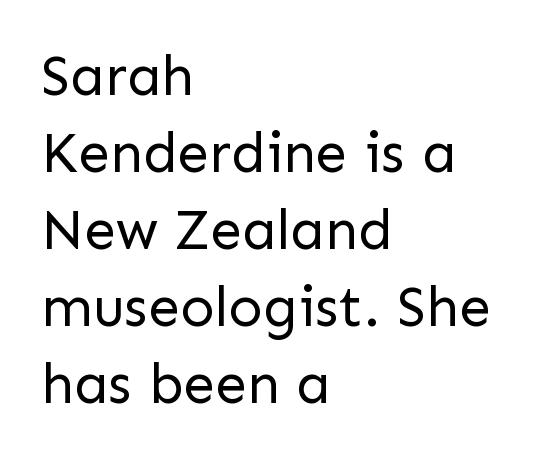
The image shows 57 px regular-weight sans-serif type, upright; set left-aligned, normal line spacing (1.35x), normal letter spacing, not underlined; low stroke contrast and a medium x-height.
